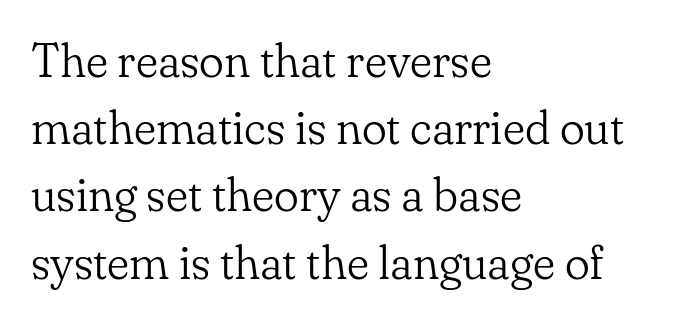
The image shows 47 px light serif type, upright; set left-aligned, normal line spacing (1.43x), normal letter spacing, not underlined; low stroke contrast and a small x-height.
